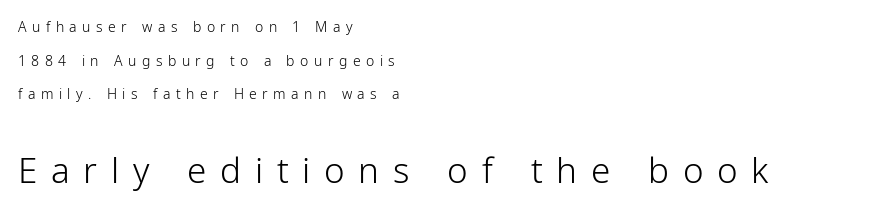
{"serif": "no", "italic": "no", "bold": "no", "weight": "light", "width": "condensed", "stroke_contrast": "low", "x_height": "medium", "monospaced": "no", "underline": "no", "align": "left", "line_spacing": "loose", "line_spacing_ratio": 2.41, "letter_spacing": "wide", "letter_spacing_em": 0.39, "larger_block": "second", "size_ratio": 2.5, "glyph_px": 35}
